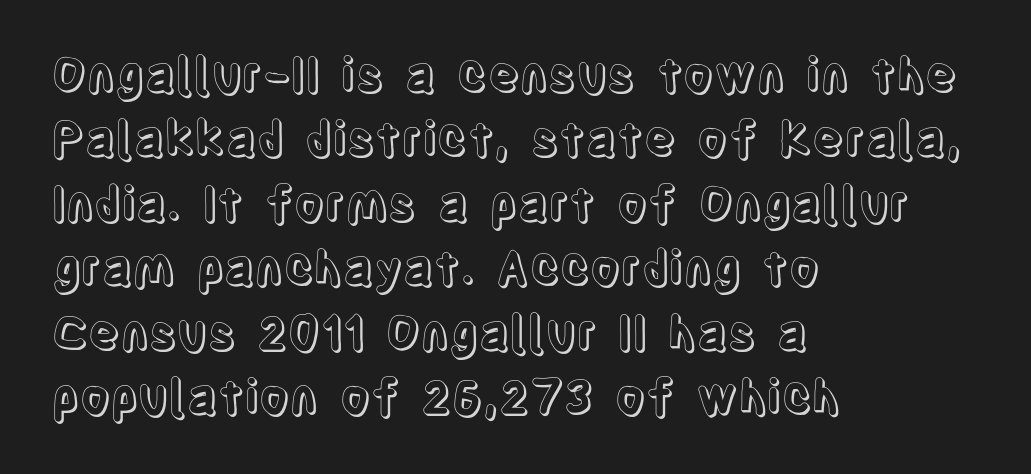
The image shows 47 px condensed type, upright; set left-aligned, normal line spacing (1.37x), normal letter spacing, not underlined; a large x-height.
